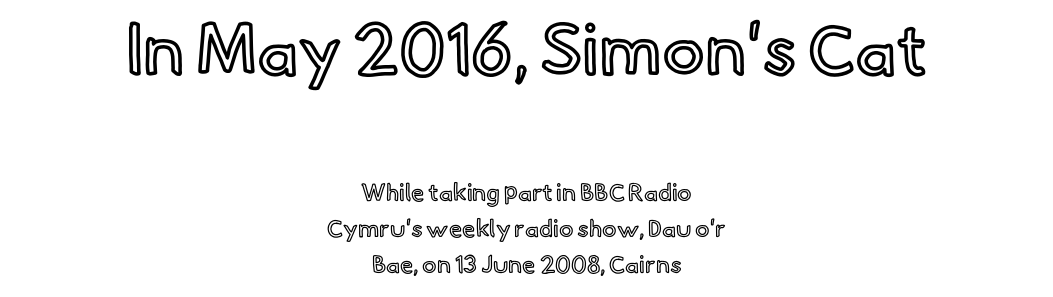
{"italic": "no", "width": "normal", "x_height": "small", "monospaced": "no", "underline": "no", "align": "center", "line_spacing": "normal", "line_spacing_ratio": 1.5, "letter_spacing": "normal", "letter_spacing_em": 0.0, "larger_block": "first", "size_ratio": 2.96, "glyph_px": 71}
